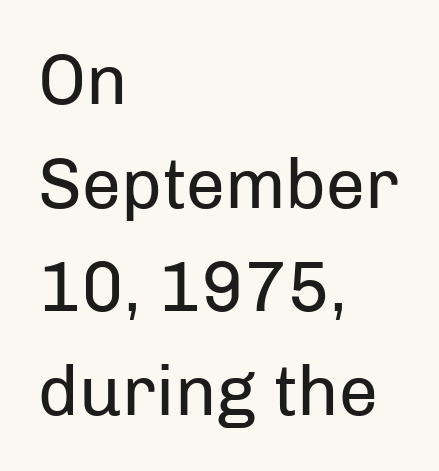
Q: Is the text bold? A: No.
Q: Is the text italic (slanted)? A: No, it is upright.
Q: Is the typeface a serif or a sans-serif typeface? A: Sans-serif.
Q: Is the text underlined? A: No.
Q: How is the paragraph aligned? A: Left-aligned.
Q: Is the spacing between letters normal or unusually wide? A: Normal.
Q: Is the spacing between lines tight, normal or loose? A: Normal.
Q: Width (condensed, normal, or wide)? A: Normal.
Q: Stroke contrast? A: Low.
Q: x-height? A: Medium.
Q: Monospaced? A: No.
